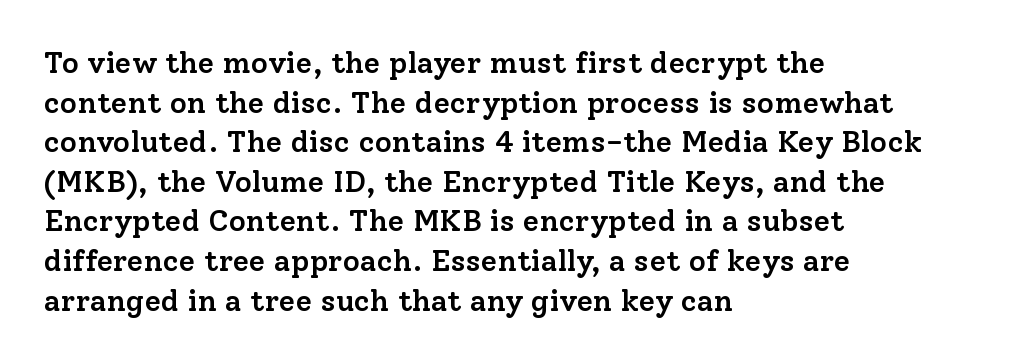
{"serif": "yes", "italic": "no", "bold": "semi", "weight": "semibold", "width": "normal", "stroke_contrast": "low", "x_height": "medium", "monospaced": "no", "underline": "no", "align": "left", "line_spacing": "normal", "line_spacing_ratio": 1.32, "letter_spacing": "normal", "letter_spacing_em": 0.0, "glyph_px": 30}
